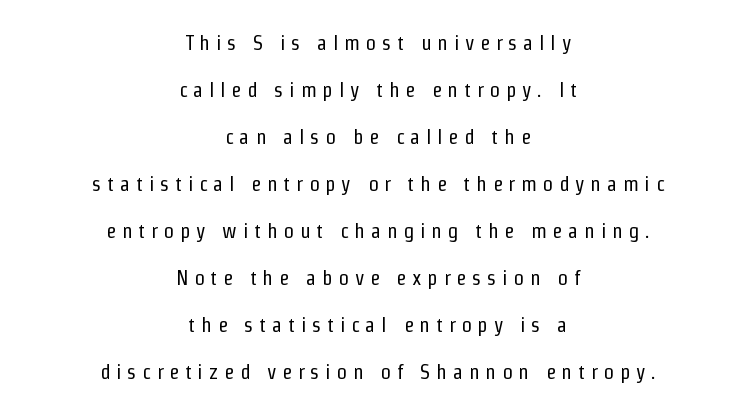
{"italic": "no", "bold": "no", "underline": "no", "align": "center", "line_spacing": "loose", "line_spacing_ratio": 2.24, "letter_spacing": "wide", "letter_spacing_em": 0.27, "glyph_px": 21}
